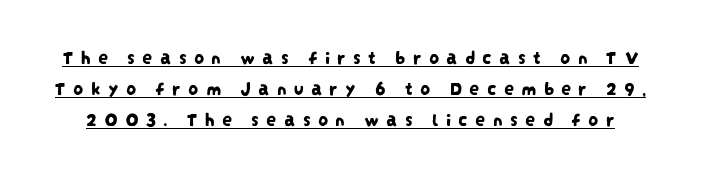
The image shows 20 px text type; set normal line spacing (1.56x), unusually wide letter spacing (+0.36 em), underlined.
